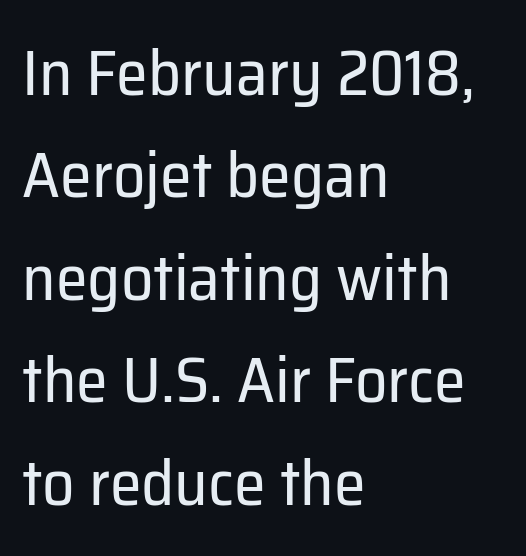
{"serif": "no", "italic": "no", "bold": "no", "weight": "regular", "width": "normal", "stroke_contrast": "low", "x_height": "medium", "monospaced": "no", "underline": "no", "align": "left", "line_spacing": "normal", "line_spacing_ratio": 1.6, "letter_spacing": "normal", "letter_spacing_em": 0.0, "glyph_px": 64}
